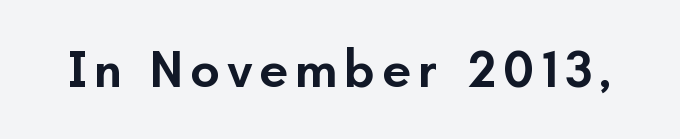
The rendering uses natural spacing where letterforms have individual widths. A fair bit of extra ink — the face is semibold, not bold. Examine the stroke ends and you'll find no serifs. Each row of text sits above clean, open space. This is roman type, the default non-slanted kind.
